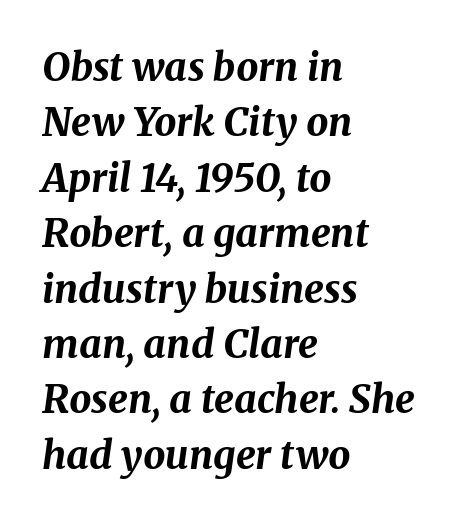
The image shows 39 px bold type, italic (leaning right); set left-aligned, normal line spacing (1.42x), normal letter spacing, not underlined; medium stroke contrast and a medium x-height.
